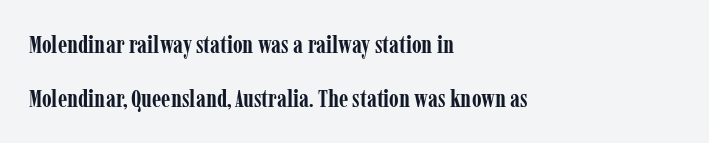
The rendering uses a large line-height, opening up the rows. The setting favours the left margin, as ordinary paragraphs usually do. Strong, thick strokes mark this as bold type. Has an underline been added? It has not. Between one letter and the next there's only the usual sliver of space.
